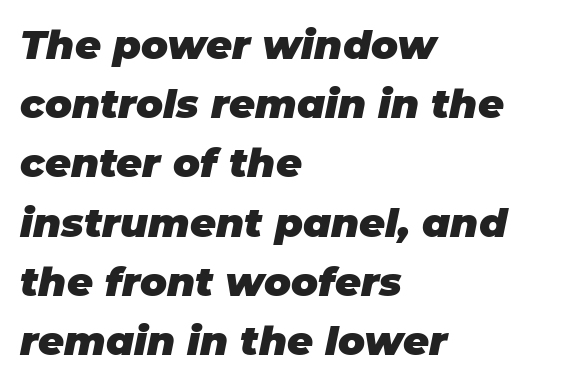
The image shows 40 px heavy type, italic (leaning right); set left-aligned, normal line spacing (1.48x), normal letter spacing, not underlined; low stroke contrast and a large x-height.
